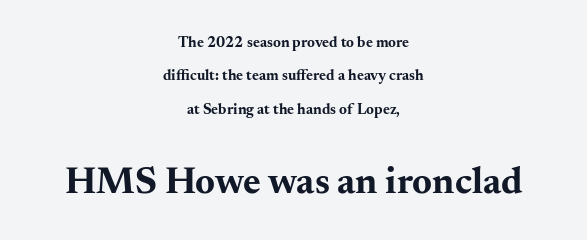
Q: Is the text bold? A: Yes.
Q: Is the text italic (slanted)? A: No, it is upright.
Q: Is the typeface a serif or a sans-serif typeface? A: Serif.
Q: Is the text underlined? A: No.
Q: How is the paragraph aligned? A: Centered.
Q: Is the spacing between letters normal or unusually wide? A: Normal.
Q: Is the spacing between lines tight, normal or loose? A: Loose.
Q: Which block of text is set in a larger size, the first (top) or the second (bottom)? A: The second (bottom) one.
Q: Width (condensed, normal, or wide)? A: Wide.
Q: Stroke contrast? A: Medium.
Q: x-height? A: Small.
Q: Monospaced? A: No.
